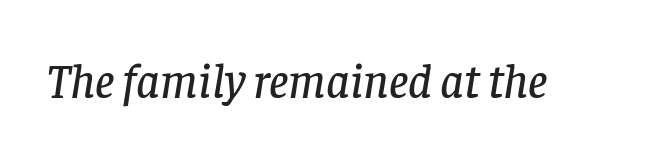
Q: Is the text italic (slanted)? A: Yes, it leans right by about 8 degrees.
Q: Is the typeface a serif or a sans-serif typeface? A: Serif.
Q: Is the text underlined? A: No.
Q: Is the spacing between letters normal or unusually wide? A: Normal.
Q: Width (condensed, normal, or wide)? A: Normal.
Q: Stroke contrast? A: Low.
Q: x-height? A: Large.
Q: Monospaced? A: No.
